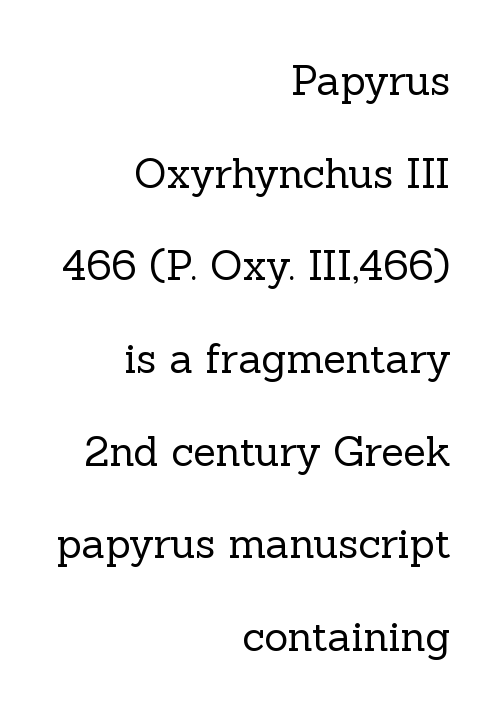
The face looks like a standard text weight, possibly lighter. Small tapered or slab feet sit at the stroke ends, so this counts as serif. Spacing verdict: proportional, widths tailored to each character. Underlining? Definitely not there. Vertical spacing — loose.
